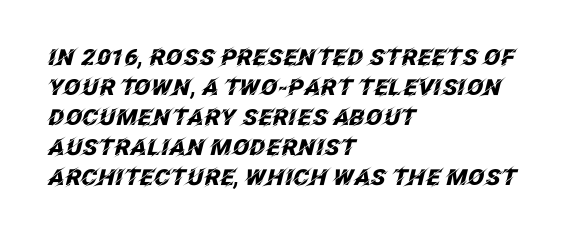
The image shows 22 px bold type, italic (leaning right); set left-aligned, normal line spacing (1.36x), normal letter spacing, not underlined.
